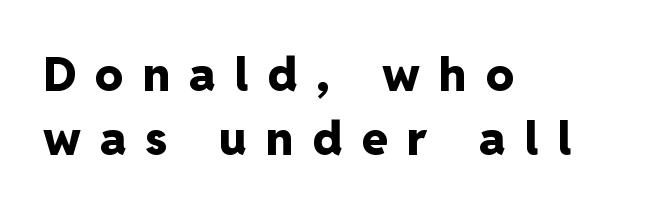
Q: Is the text bold? A: Yes.
Q: Is the text italic (slanted)? A: No, it is upright.
Q: Is the typeface a serif or a sans-serif typeface? A: Sans-serif.
Q: Is the text underlined? A: No.
Q: How is the paragraph aligned? A: Left-aligned.
Q: Is the spacing between letters normal or unusually wide? A: Unusually wide.
Q: Is the spacing between lines tight, normal or loose? A: Normal.
Q: Width (condensed, normal, or wide)? A: Normal.
Q: Stroke contrast? A: Low.
Q: x-height? A: Medium.
Q: Monospaced? A: No.
